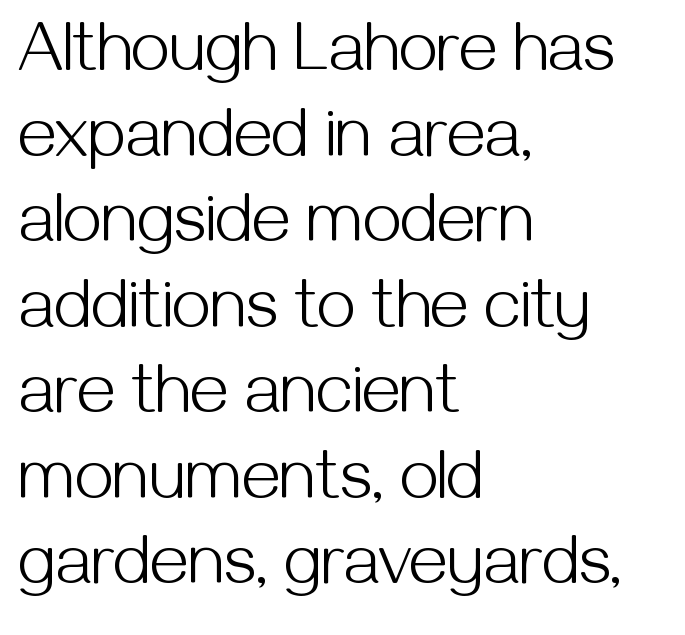
{"serif": "no", "italic": "no", "bold": "no", "weight": "light", "width": "normal", "stroke_contrast": "medium", "x_height": "medium", "monospaced": "no", "underline": "no", "align": "left", "line_spacing_ratio": 1.24, "letter_spacing": "normal", "letter_spacing_em": 0.0, "glyph_px": 69}
